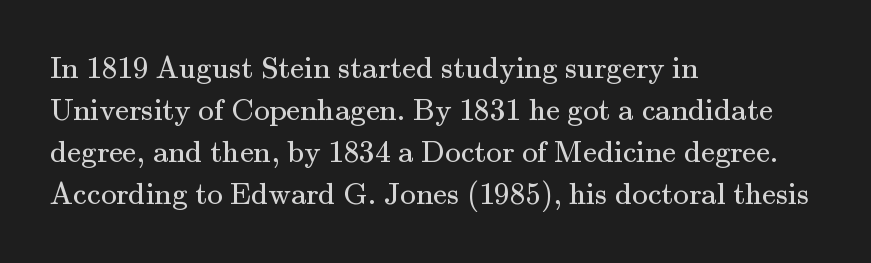
Here the glyphs are tracked normally, forming tight word shapes. A typesetter would call this leading conventional body-copy spacing. Letters rest on an invisible, unmarked baseline. Unlike italic type, these characters show no tilt at all. The typesetter chose a ragged-right arrangement here.
